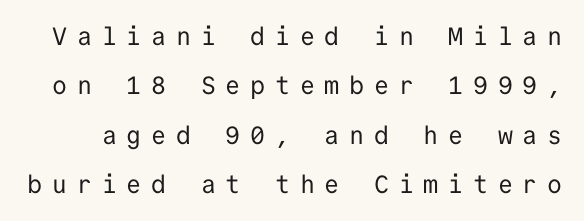
The image shows 25 px text type, upright; set loose line spacing (1.98x), unusually wide letter spacing (+0.39 em), not underlined.
